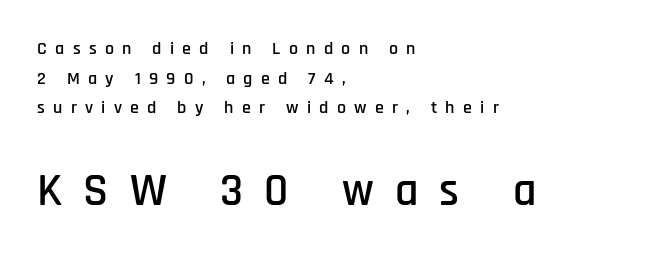
Note the varied advance widths — an 'i' is clearly narrower than an 'm'. The type is letterspaced generously, with wide tracking. Look at the bottom of the vertical strokes: they stop flat, with no serifs. What's the leading like? Ordinary, nothing unusual.
